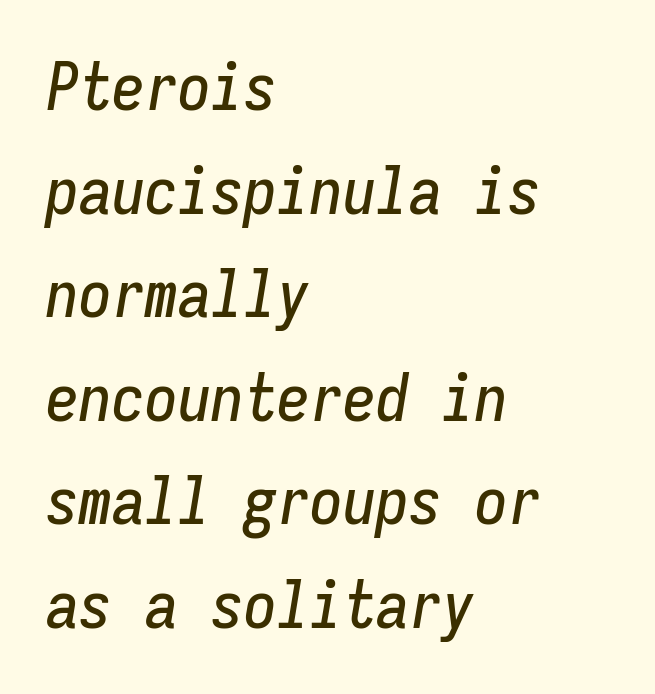
{"italic": "yes", "lean": "right", "slant_degrees": 9, "width": "condensed", "stroke_contrast": "low", "x_height": "medium", "monospaced": "yes", "underline": "no", "align": "left", "line_spacing": "normal", "line_spacing_ratio": 1.57, "letter_spacing": "normal", "letter_spacing_em": 0.0, "glyph_px": 66}
